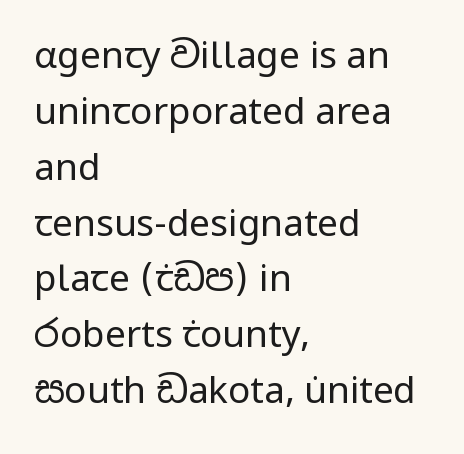
Descenders are the only things crossing below the line. Think of a printed novel: that variable character pitch is what you see here. Evenly set lines give the paragraph a standard silhouette. Caption: face not bold, strokes unweighted. The rag falls on the right side of this text block. The letters stand upright; this is a roman face.
